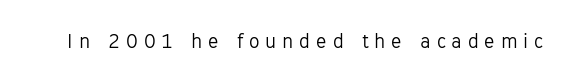
The specimen reads as upright at a glance. The baseline area is clear. No heavy texture on the line: the type isn't bold. The tracking jumps out immediately: characters are airy and widely separated.
